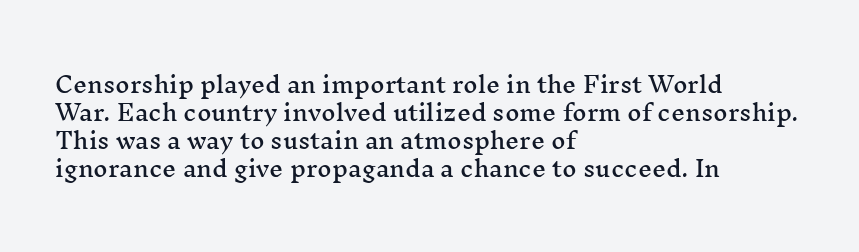
{"italic": "no", "underline": "no", "align": "left", "line_spacing": "normal", "line_spacing_ratio": 1.27, "letter_spacing": "normal", "letter_spacing_em": 0.0, "glyph_px": 22}
